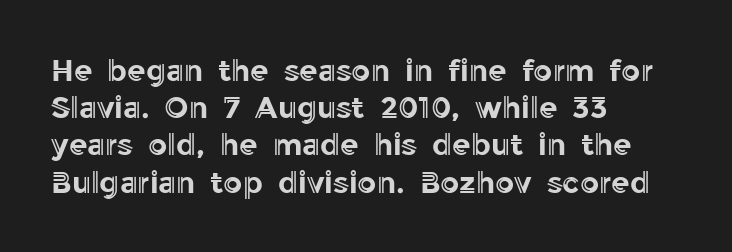
Anything drawn beneath the words? Only blank space. The lettering stays uniformly vertical, giving the passage a roman look. Is this a fixed-width face? No — the glyphs have proportional, varying widths. Line starts are locked; line ends wander.
